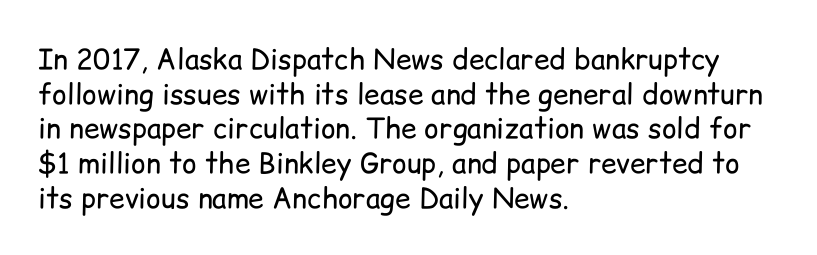
Q: Is the text bold? A: No.
Q: Is the text italic (slanted)? A: No, it is upright.
Q: Is the typeface a serif or a sans-serif typeface? A: Sans-serif.
Q: Is the text underlined? A: No.
Q: How is the paragraph aligned? A: Left-aligned.
Q: Is the spacing between letters normal or unusually wide? A: Normal.
Q: Width (condensed, normal, or wide)? A: Normal.
Q: Stroke contrast? A: Low.
Q: x-height? A: Medium.
Q: Monospaced? A: No.
